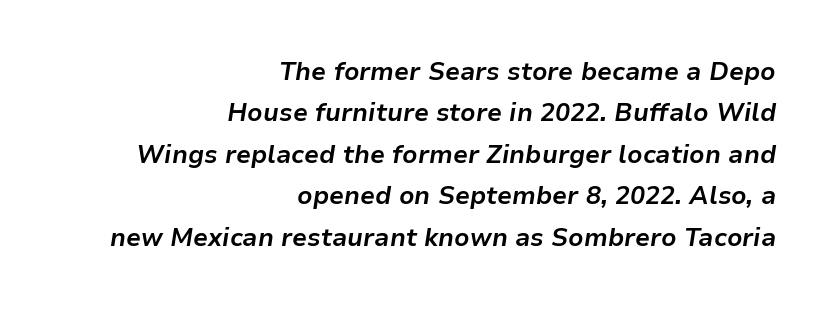
Q: Is the text bold? A: Yes.
Q: Is the text italic (slanted)? A: Yes, it leans right by about 9 degrees.
Q: Is the text underlined? A: No.
Q: How is the paragraph aligned? A: Right-aligned.
Q: Is the spacing between letters normal or unusually wide? A: Normal.
Q: Is the spacing between lines tight, normal or loose? A: Normal.
